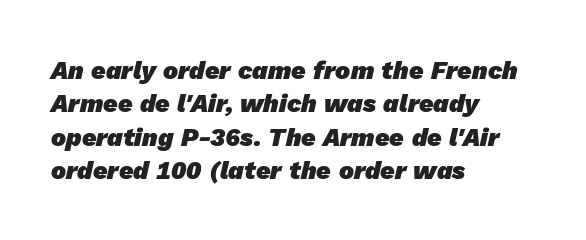
The foot of each line stays bare and open. All the whitespace from short lines collects on the right. Notice how descenders clear the ascenders below comfortably — that's standard leading. Emphasis by weight is at full strength: bold.
